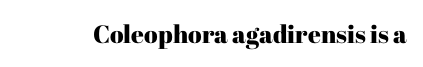
If you drew a line through each stem, it would be perfectly vertical. Characters follow at the spacing the type designer built in. The words here are not underlined.
